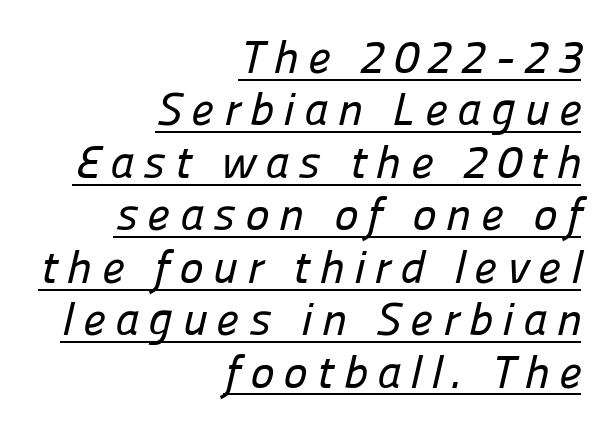
The text was rendered using a sans face with plain stroke endings. Proportional: the letters do not fall into vertical columns. A baseline rule has been typeset under these characters. Where is the straight margin? On the right. Each new line begins almost immediately beneath the previous one. This rendering widens character spacing well past its baseline value.
